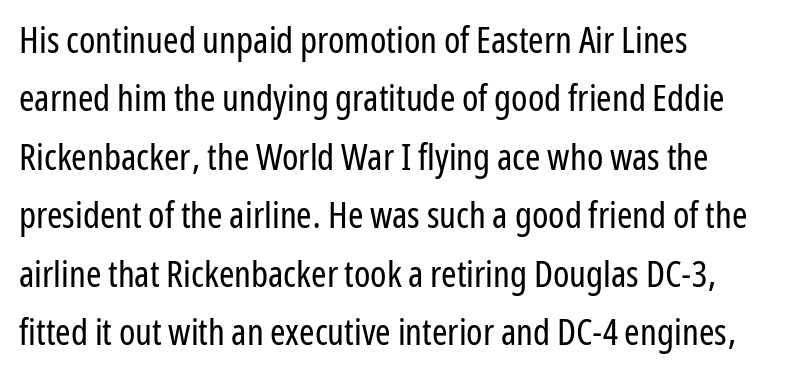
The image shows 37 px regular-weight, condensed sans-serif type, upright; set left-aligned, normal line spacing (1.58x), normal letter spacing, not underlined; low stroke contrast and a medium x-height.
